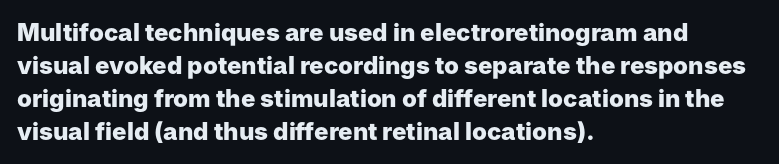
Q: Is the text bold? A: Yes.
Q: Is the text italic (slanted)? A: No, it is upright.
Q: Is the text underlined? A: No.
Q: How is the paragraph aligned? A: Left-aligned.
Q: Is the spacing between letters normal or unusually wide? A: Normal.
Q: Is the spacing between lines tight, normal or loose? A: Normal.
